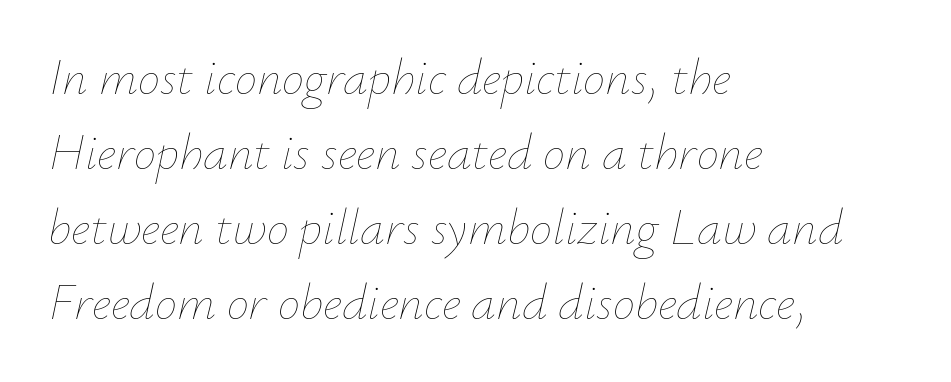
The image shows 50 px thin type, italic (leaning right); set left-aligned, normal line spacing (1.5x), normal letter spacing, not underlined; low stroke contrast and a small x-height.
